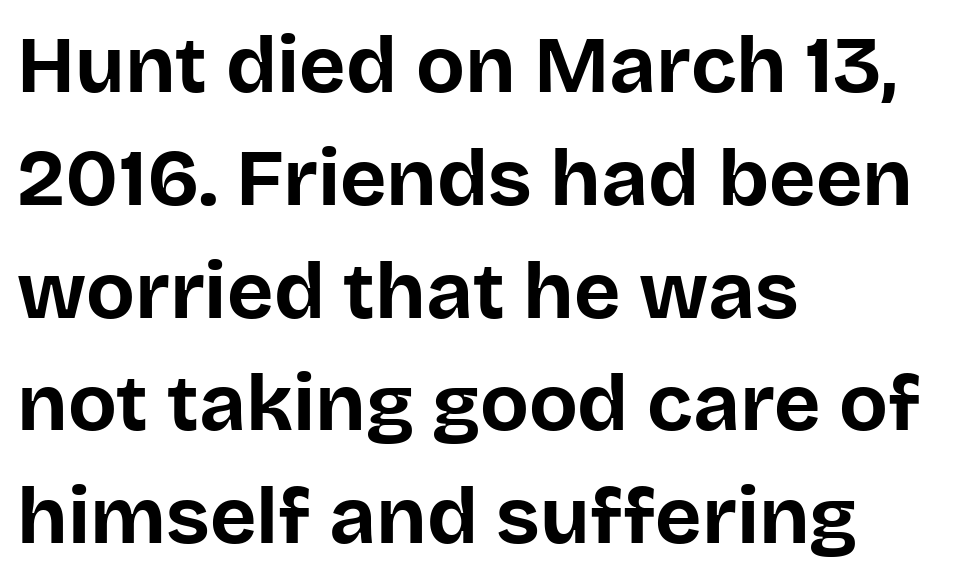
Q: Is the text bold? A: Yes.
Q: Is the text italic (slanted)? A: No, it is upright.
Q: Is the typeface a serif or a sans-serif typeface? A: Sans-serif.
Q: Is the text underlined? A: No.
Q: How is the paragraph aligned? A: Left-aligned.
Q: Is the spacing between letters normal or unusually wide? A: Normal.
Q: Is the spacing between lines tight, normal or loose? A: Normal.
Q: Width (condensed, normal, or wide)? A: Normal.
Q: Stroke contrast? A: Low.
Q: x-height? A: Large.
Q: Monospaced? A: No.
